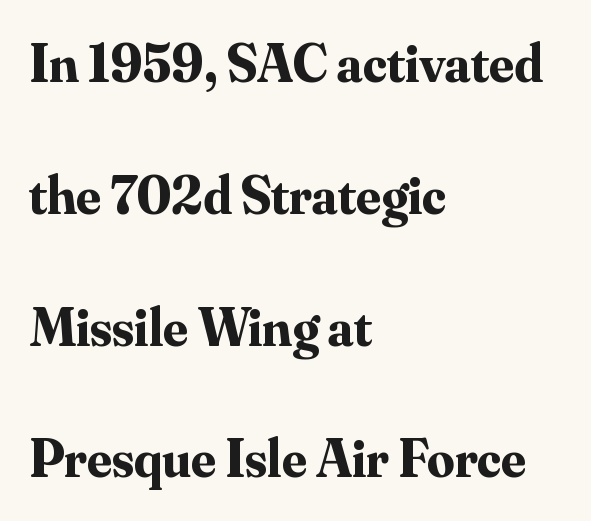
The image shows 54 px bold serif type, upright; set left-aligned, loose line spacing (2.44x), normal letter spacing, not underlined; medium stroke contrast and a small x-height.
